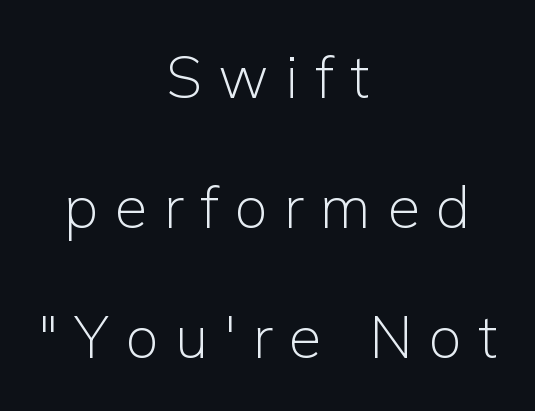
The horizontal fit of the characters is loose and conspicuously gappy. These lines stack symmetrically, like a column narrowing and widening about its center. Proportional: the letters do not fall into vertical columns. Descenders hang freely into open space. It's the straight-up-and-down kind of type. Is this a heavy cut? Hardly; it is regular or lighter.
